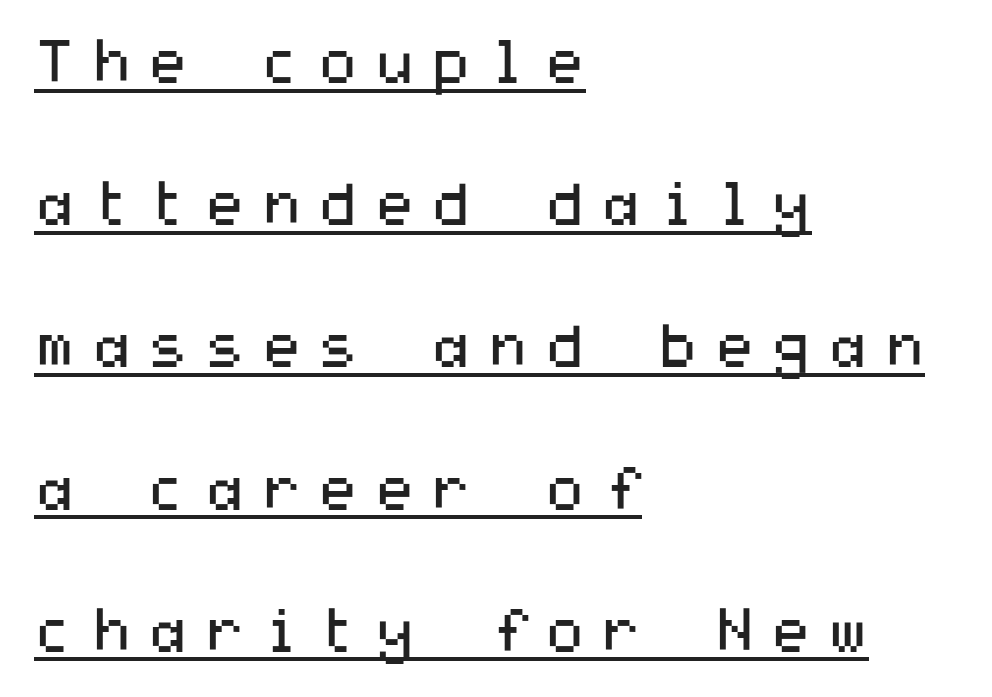
The image shows 59 px regular-weight, wide sans-serif type, upright; set left-aligned, loose line spacing (2.41x), unusually wide letter spacing (+0.26 em), underlined; medium stroke contrast and a medium x-height.
